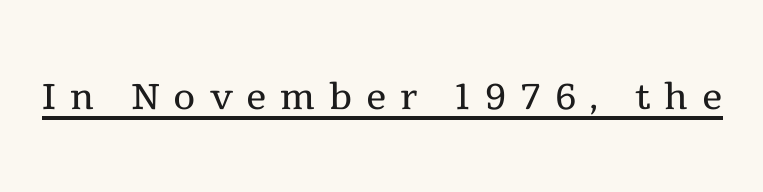
The image shows 51 px regular-weight serif type, upright; set unusually wide letter spacing (+0.27 em), underlined; a medium x-height.
